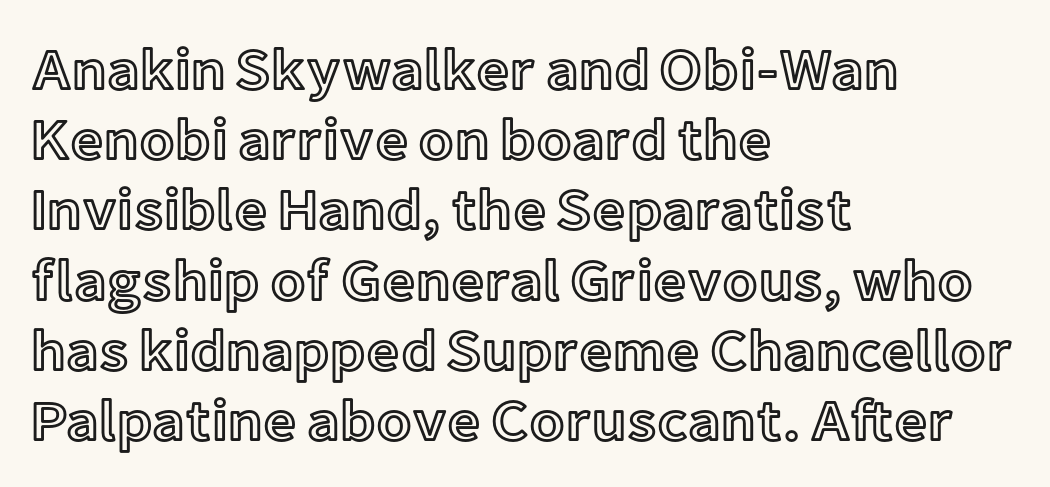
The image shows 58 px text type, upright; set left-aligned, line spacing 1.21x, normal letter spacing, not underlined; a medium x-height.
